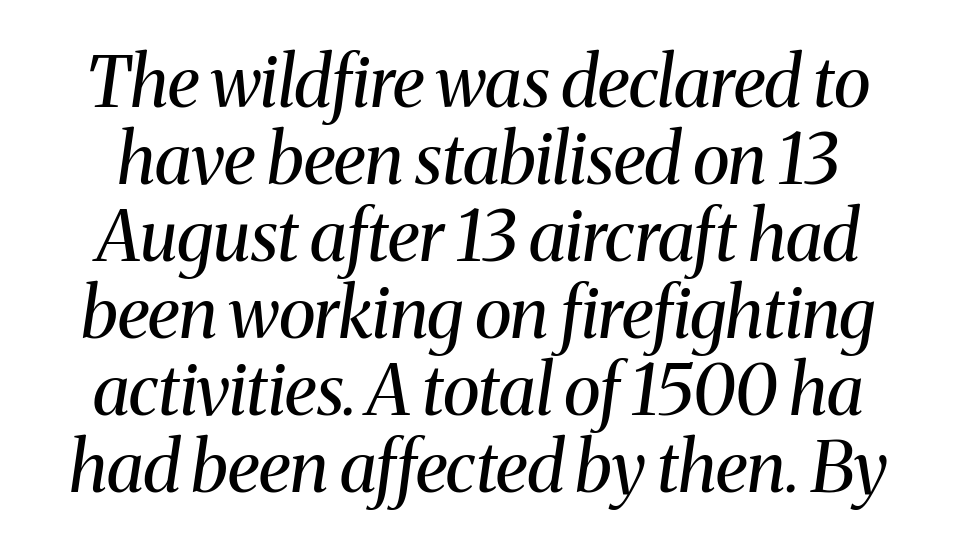
{"serif": "yes", "italic": "yes", "lean": "right", "slant_degrees": 8, "bold": "no", "weight": "regular", "width": "normal", "stroke_contrast": "medium", "x_height": "medium", "monospaced": "no", "underline": "no", "line_spacing": "tight", "line_spacing_ratio": 1.1, "letter_spacing": "normal", "letter_spacing_em": 0.0, "glyph_px": 70}
